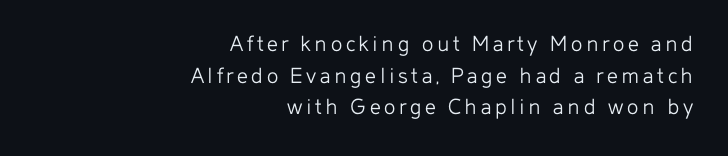
Heft: none added — not bold. The passage shown is not underscored anywhere. A flush-right, rag-left setting is used for this passage. In terms of posture, this sample is upright.
